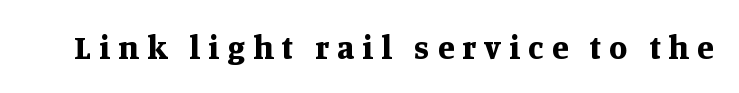
{"serif": "yes", "italic": "no", "bold": "yes", "weight": "bold", "width": "normal", "stroke_contrast": "medium", "x_height": "large", "monospaced": "no", "underline": "no", "letter_spacing": "wide", "letter_spacing_em": 0.25, "glyph_px": 33}
